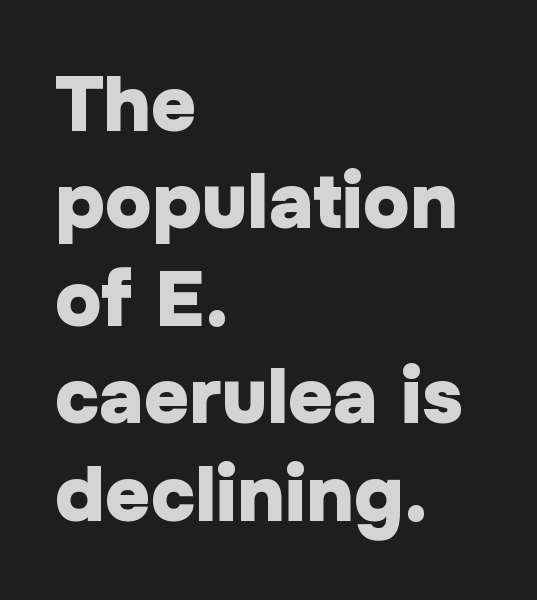
The letters stand straight up with perfectly vertical stems. What's the leading like? Ordinary, nothing unusual. I'd describe the lettering as bold — thick and assertive. Words appear dense and cohesive because spacing is normal. Any mark beneath the type? The region is blank. The text block is weighted toward the left margin, trailing off unevenly rightward.
